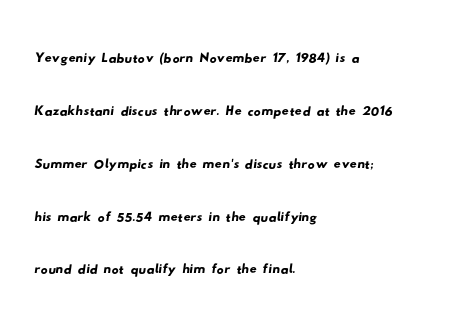
Default kerning and tracking; the words read as compact shapes. Horizontally, the lines are justified to the leading edge only. Is this a fixed-width face? No — the glyphs have proportional, varying widths. Does the leading feel generous? No, just average.
